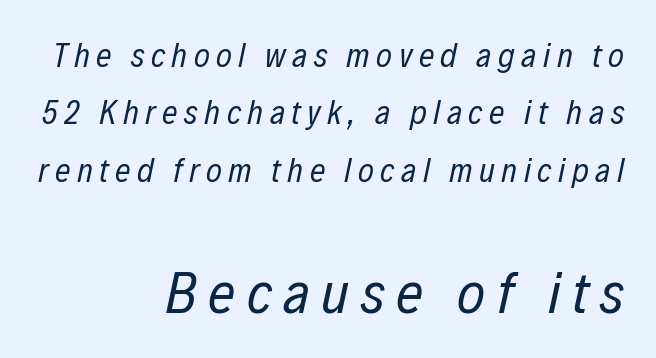
{"italic": "yes", "lean": "right", "slant_degrees": 12, "bold": "no", "weight": "regular", "width": "condensed", "stroke_contrast": "low", "x_height": "medium", "monospaced": "no", "underline": "no", "align": "right", "line_spacing": "normal", "line_spacing_ratio": 1.69, "larger_block": "second", "size_ratio": 1.76, "glyph_px": 60}
